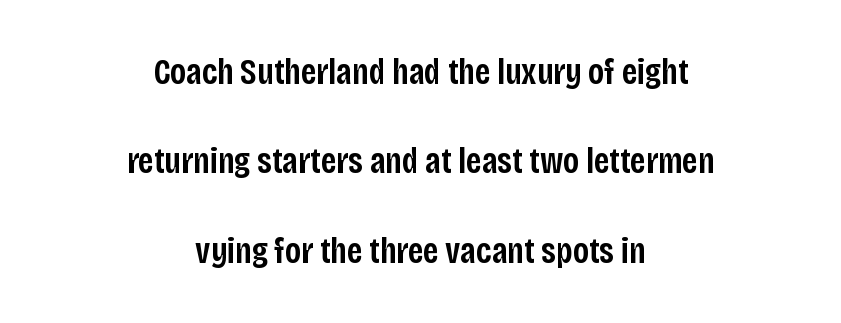
{"serif": "no", "italic": "no", "bold": "semi", "weight": "semibold", "width": "condensed", "stroke_contrast": "low", "x_height": "large", "monospaced": "no", "underline": "no", "align": "center", "line_spacing": "loose", "line_spacing_ratio": 2.48, "letter_spacing": "normal", "letter_spacing_em": 0.0, "glyph_px": 36}
